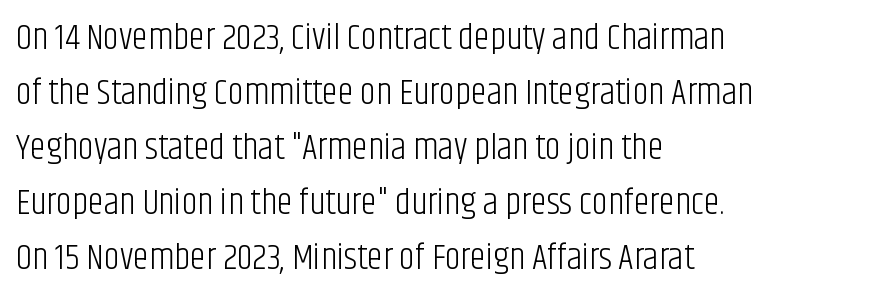
Is this a fixed-width face? No — the glyphs have proportional, varying widths. Is this a heavy cut? Hardly; it is regular or lighter. A normal amount of white space separates one row of letters from the next. Quick note: underline off.
